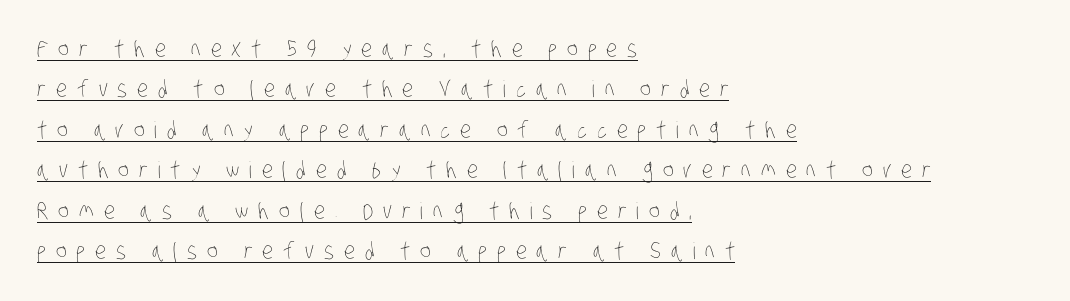
The lines are quadded left. Stroke thickness stays within the range of a standard reading face or lighter. A typesetter would call this heavily tracked-out type. This rendering features underlined lettering.
